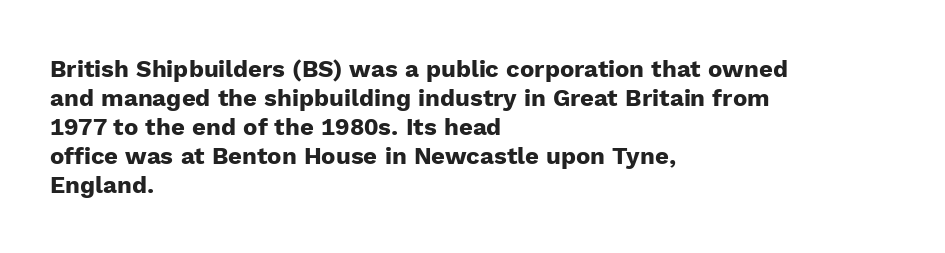
Bold? Absolutely — the strokes are thick and heavy. These lines are set flush left with a ragged right edge. Each row of text sits above clean, open space. There is no visible air inserted between adjacent glyphs. The type sits square on the baseline with zero lean.
